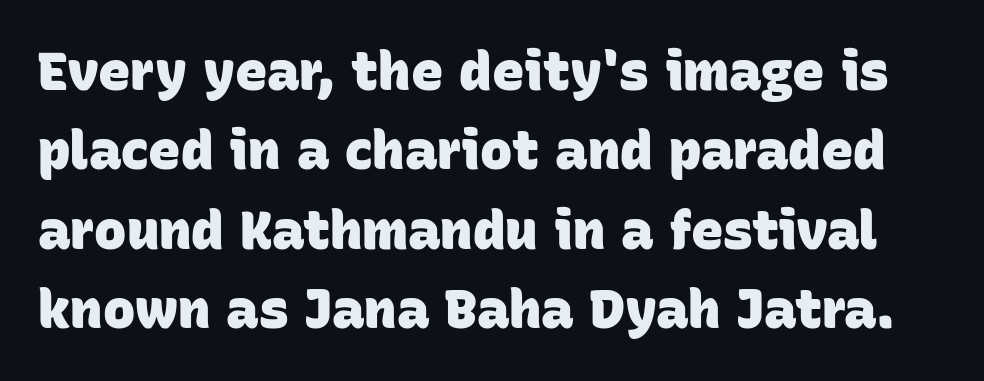
{"serif": "no", "bold": "yes", "weight": "heavy", "width": "normal", "stroke_contrast": "low", "x_height": "large", "monospaced": "no", "underline": "no", "line_spacing": "normal", "line_spacing_ratio": 1.47, "letter_spacing": "normal", "letter_spacing_em": 0.0, "glyph_px": 54}
